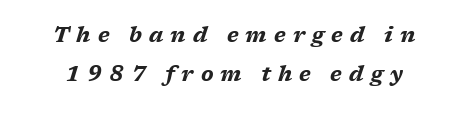
Observe the lean: these are italic letterforms. Weight check: bold — yes, fully. A typesetter would call this heavily tracked-out type. Underlining? Definitely not there.
